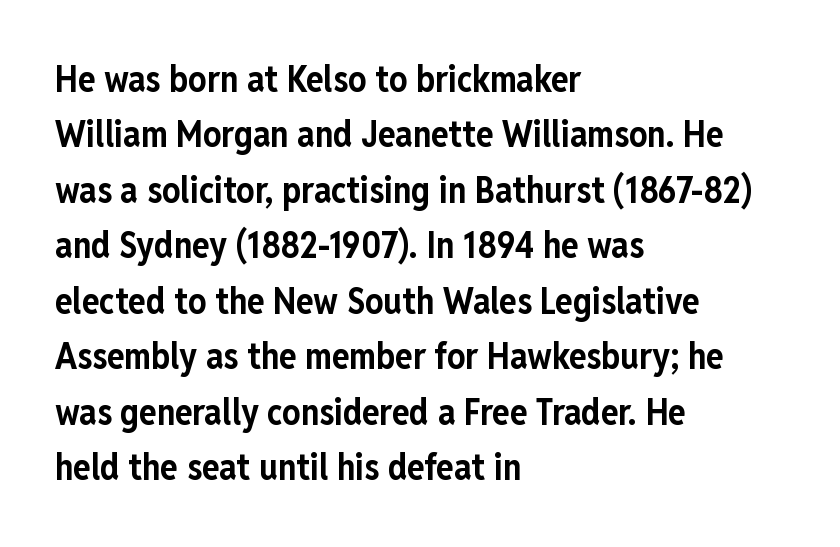
Looks like regular typesetting: each glyph gets only the width it needs. Weight check: bold — yes, fully. Anything drawn beneath the words? Only blank space. Compared with a centered layout, this one pins lines to the left instead. A typesetter would call this zero additional tracking. Is this a sans? Yes — the strokes have no serifs.
